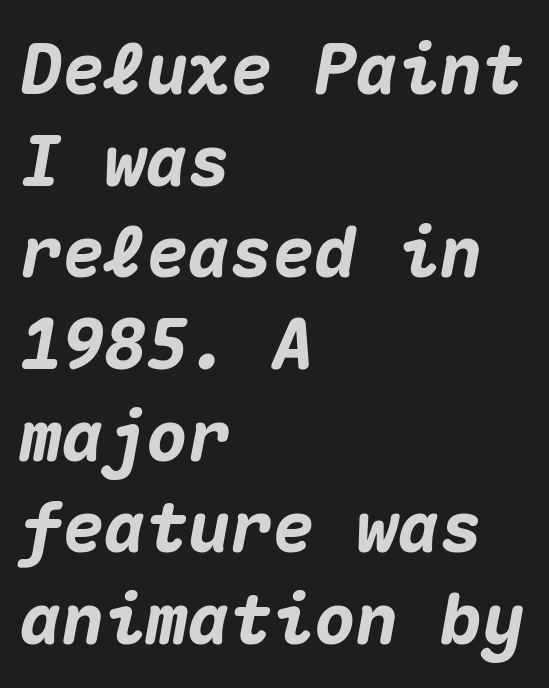
Tall strokes in this sample are angled rather than plumb. The type is set solid horizontally, with unmodified tracking. Short and long lines alike share a common starting point at left. Note the uniform advance width — an 'i' takes as much space as an 'm'. A full-strength bold gives these letters their thick strokes. Summary of vertical rhythm: regular, with standard interline spacing.
